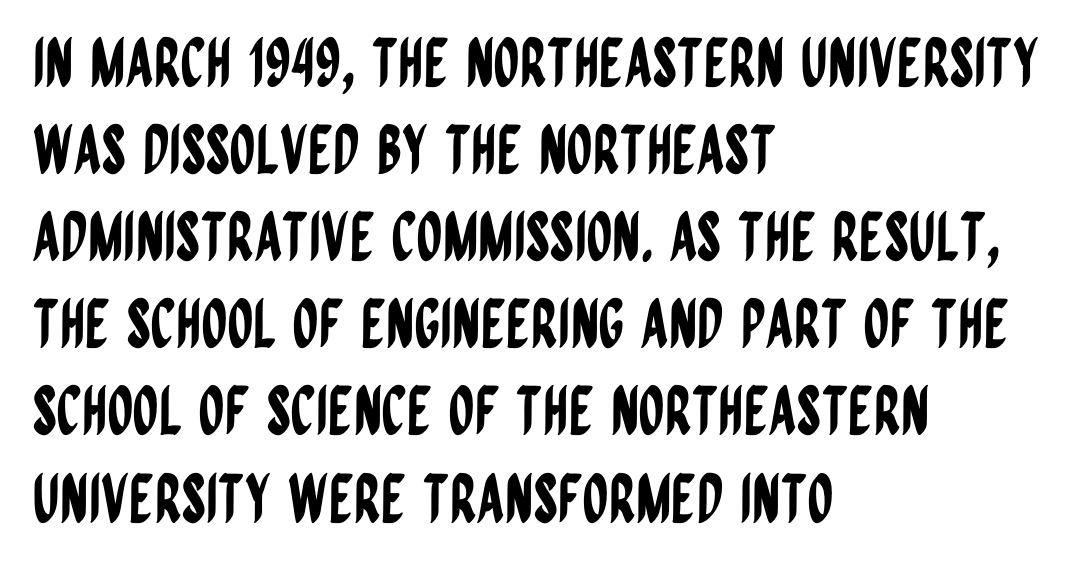
Q: Is the text italic (slanted)? A: No, it is upright.
Q: Is the typeface a serif or a sans-serif typeface? A: Sans-serif.
Q: Is the text underlined? A: No.
Q: How is the paragraph aligned? A: Left-aligned.
Q: Is the spacing between letters normal or unusually wide? A: Normal.
Q: Is the spacing between lines tight, normal or loose? A: Normal.
Q: Width (condensed, normal, or wide)? A: Condensed.
Q: Stroke contrast? A: Low.
Q: x-height? A: Large.
Q: Monospaced? A: No.
